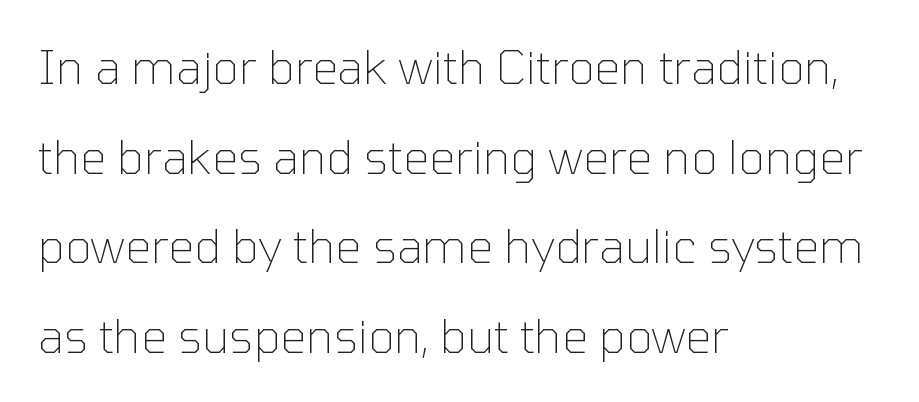
{"serif": "no", "italic": "no", "bold": "no", "weight": "thin", "width": "normal", "stroke_contrast": "low", "x_height": "medium", "monospaced": "no", "underline": "no", "align": "left", "line_spacing": "loose", "line_spacing_ratio": 1.95, "letter_spacing": "normal", "letter_spacing_em": 0.0, "glyph_px": 46}
